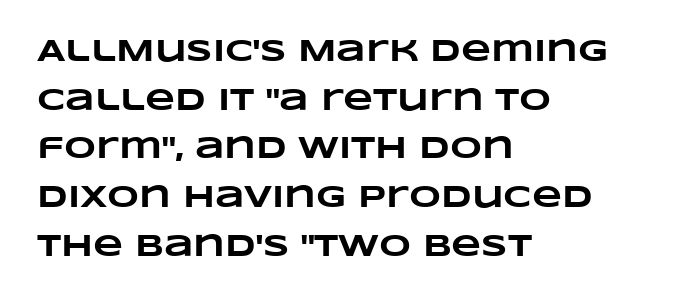
You could not count columns in this text — the font is proportionally spaced. Alignment: flush left. The characters look thick and weighty, a clear bold. Summary of vertical rhythm: regular, with standard interline spacing.
